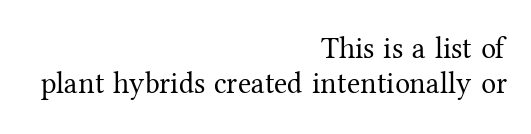
The image shows 30 px regular-weight serif type, upright; set right-aligned, line spacing 1.18x, normal letter spacing, not underlined; medium stroke contrast and a medium x-height.
